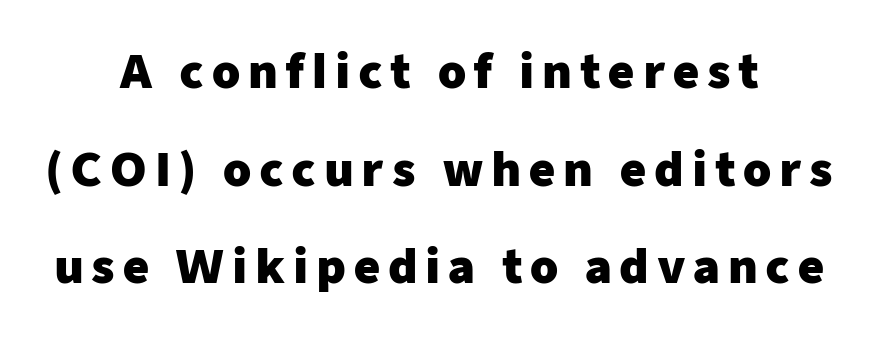
{"serif": "no", "italic": "no", "bold": "yes", "weight": "heavy", "width": "normal", "stroke_contrast": "low", "x_height": "medium", "monospaced": "no", "underline": "no", "align": "center", "line_spacing": "loose", "line_spacing_ratio": 2.17, "glyph_px": 45}
